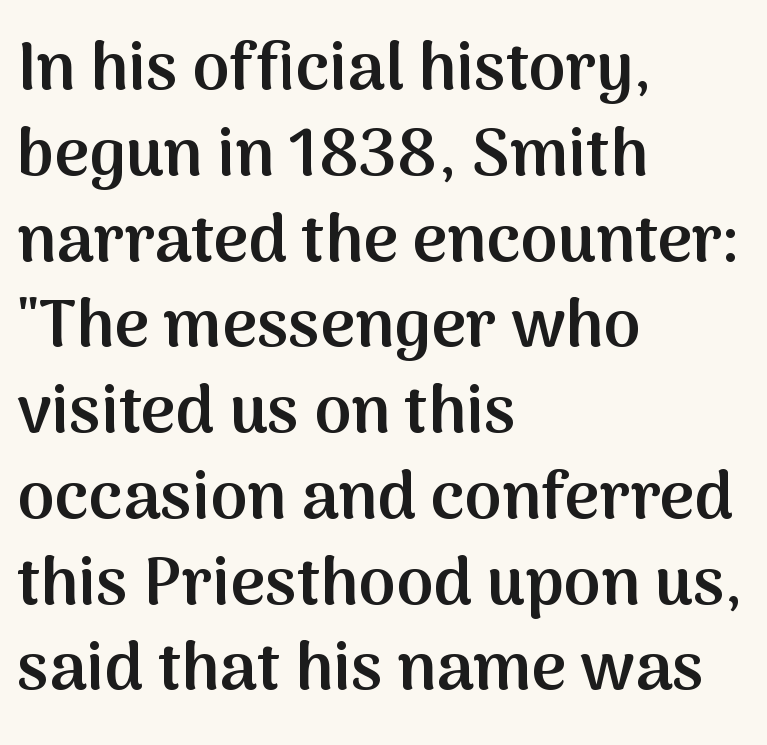
{"serif": "no", "italic": "no", "bold": "semi", "weight": "semibold", "width": "normal", "stroke_contrast": "medium", "x_height": "medium", "monospaced": "no", "underline": "no", "align": "left", "line_spacing": "normal", "line_spacing_ratio": 1.28, "letter_spacing": "normal", "letter_spacing_em": 0.0, "glyph_px": 67}
